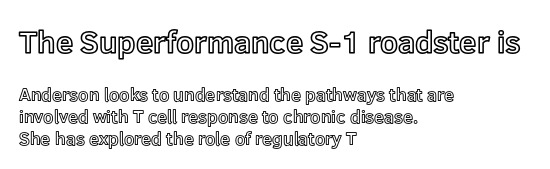
{"italic": "no", "width": "normal", "x_height": "medium", "monospaced": "no", "underline": "no", "align": "left", "line_spacing_ratio": 1.21, "letter_spacing": "normal", "letter_spacing_em": 0.0, "larger_block": "first", "size_ratio": 1.72, "glyph_px": 31}
